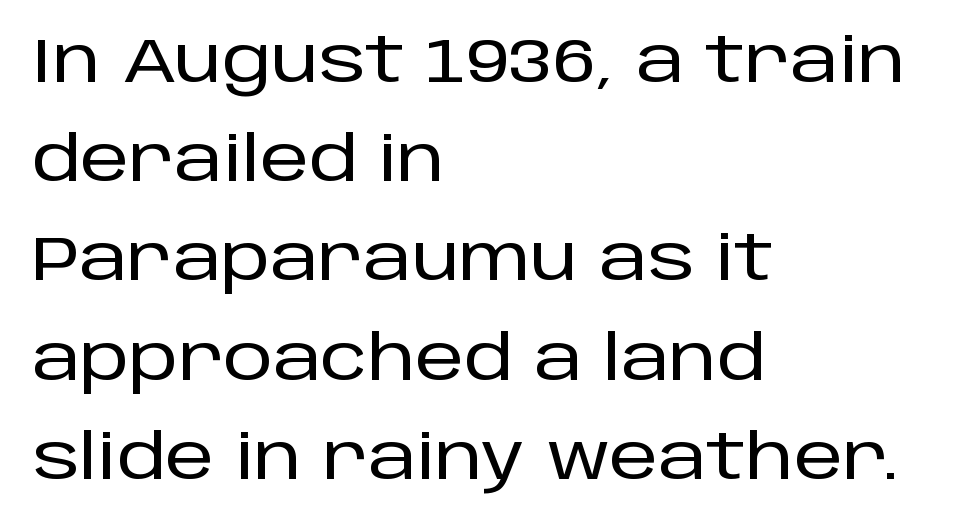
{"serif": "no", "italic": "no", "width": "normal", "stroke_contrast": "low", "x_height": "large", "monospaced": "no", "underline": "no", "align": "left", "line_spacing": "normal", "line_spacing_ratio": 1.6, "letter_spacing": "normal", "letter_spacing_em": 0.0, "glyph_px": 62}
